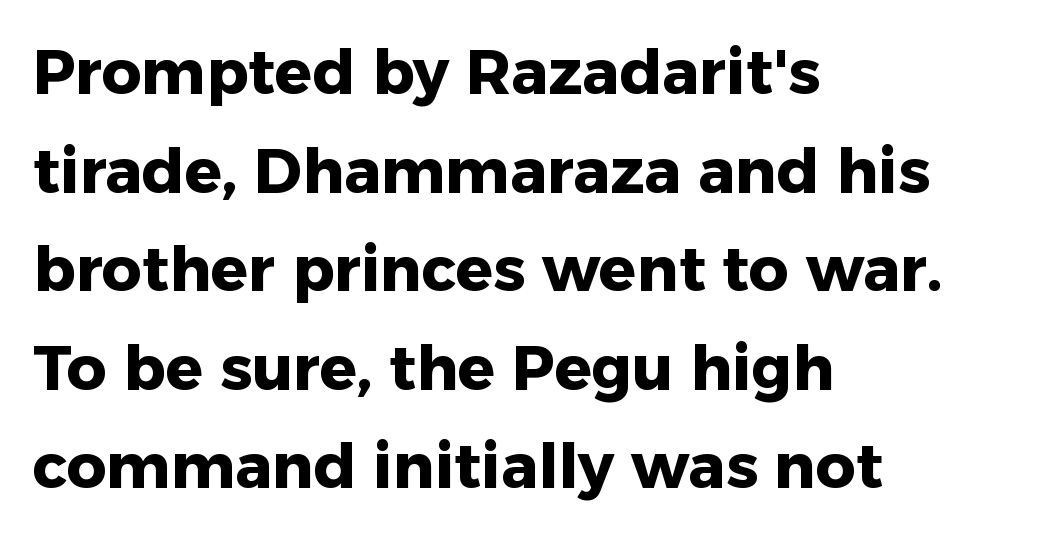
The image shows 62 px heavy sans-serif type, upright; set left-aligned, normal line spacing (1.59x), normal letter spacing, not underlined; low stroke contrast and a medium x-height.
